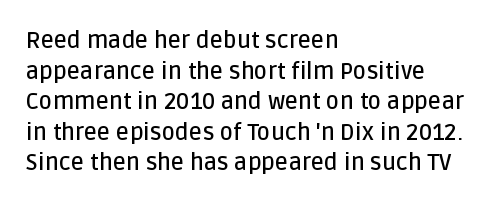
The image shows 23 px text type, upright; set left-aligned, normal line spacing (1.33x), normal letter spacing, not underlined.
